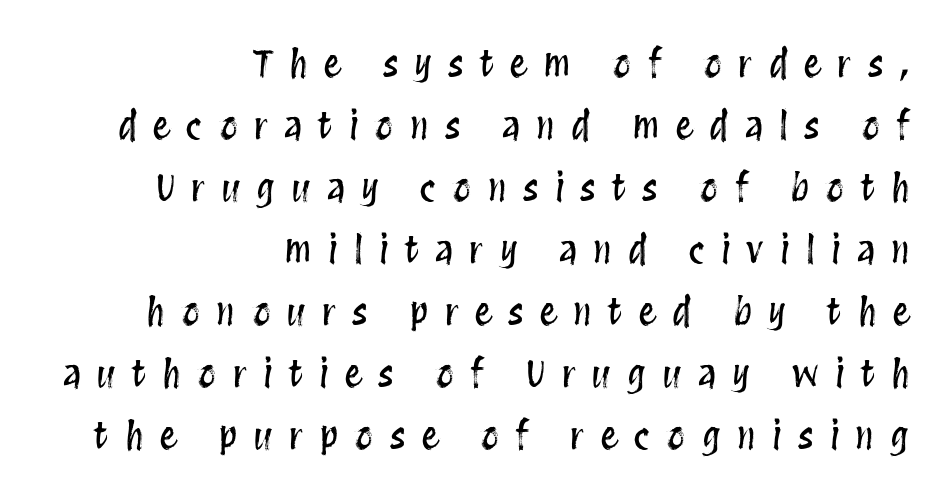
This is the regular roman posture of the typeface. If you drew a ruler down the right edge, every line would touch it. Each letter keeps its own natural width here, so spacing adapts to shape. These lines have a slow, spaced-out rhythm from letter to letter. Glance below the letters and you will spot only blank space.
